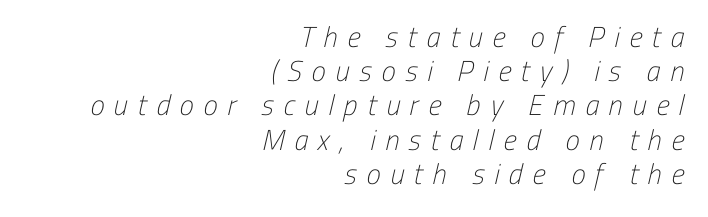
{"serif": "no", "bold": "no", "weight": "light", "width": "condensed", "stroke_contrast": "low", "x_height": "medium", "monospaced": "no", "underline": "no", "align": "right", "line_spacing_ratio": 1.18, "letter_spacing": "wide", "letter_spacing_em": 0.33, "glyph_px": 29}
